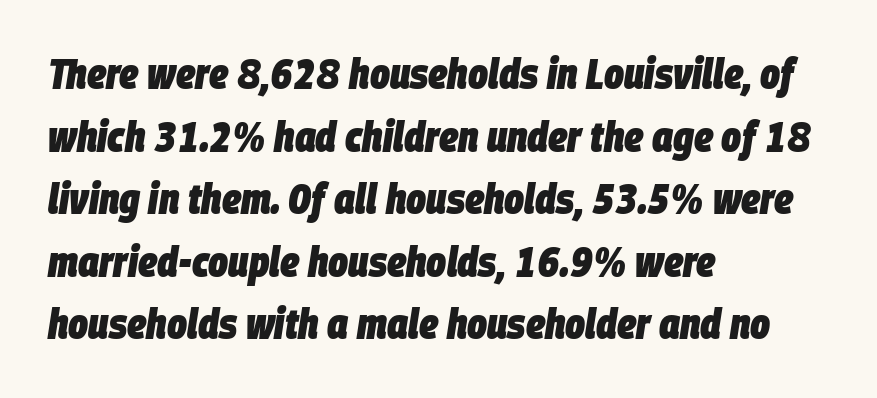
How are the letters spaced? Ordinarily, with no added tracking. The typography opts for an oblique posture over an upright one. Here the designer chose a conventional face with non-uniform glyph widths. The glyphs are unaccompanied by any horizontal stroke below them.
